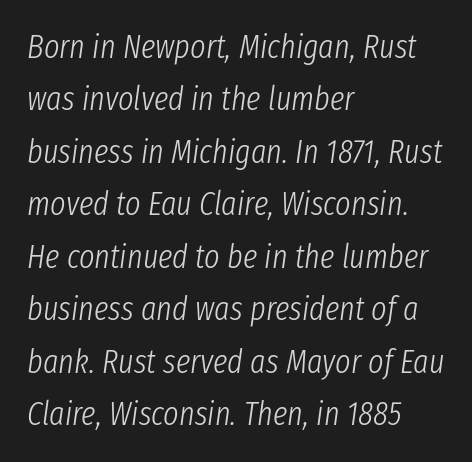
Q: Is the text bold? A: No.
Q: Is the text italic (slanted)? A: Yes, it leans right by about 8 degrees.
Q: Is the text underlined? A: No.
Q: How is the paragraph aligned? A: Left-aligned.
Q: Is the spacing between letters normal or unusually wide? A: Normal.
Q: Is the spacing between lines tight, normal or loose? A: Normal.
Q: Width (condensed, normal, or wide)? A: Condensed.
Q: Stroke contrast? A: Low.
Q: x-height? A: Medium.
Q: Monospaced? A: No.
